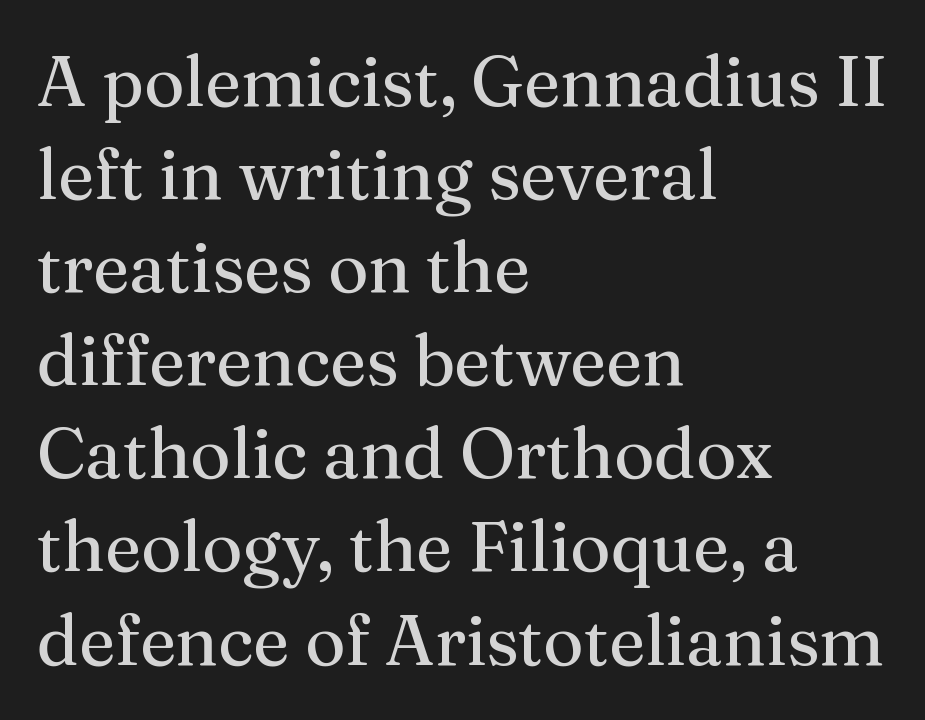
{"serif": "yes", "italic": "no", "bold": "no", "weight": "regular", "width": "normal", "stroke_contrast": "medium", "x_height": "medium", "monospaced": "no", "underline": "no", "align": "left", "line_spacing": "normal", "line_spacing_ratio": 1.33, "letter_spacing": "normal", "letter_spacing_em": 0.0, "glyph_px": 70}
